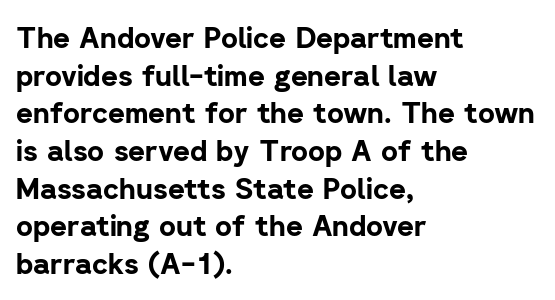
The image shows 29 px bold sans-serif type, upright; set left-aligned, normal line spacing (1.3x), normal letter spacing, not underlined; low stroke contrast and a medium x-height.
